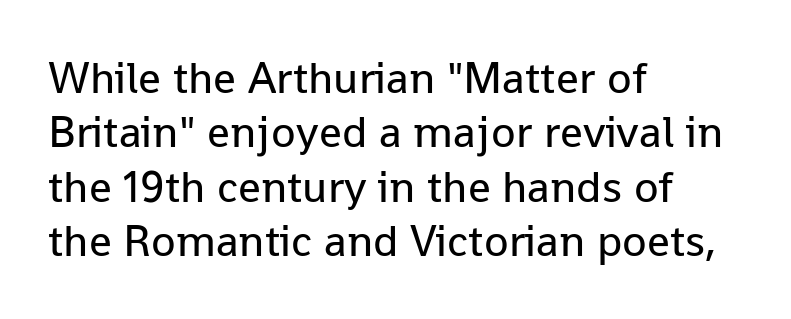
{"serif": "no", "italic": "no", "bold": "no", "weight": "regular", "width": "normal", "stroke_contrast": "low", "x_height": "medium", "monospaced": "no", "underline": "no", "align": "left", "line_spacing_ratio": 1.21, "letter_spacing": "normal", "letter_spacing_em": 0.0, "glyph_px": 45}
